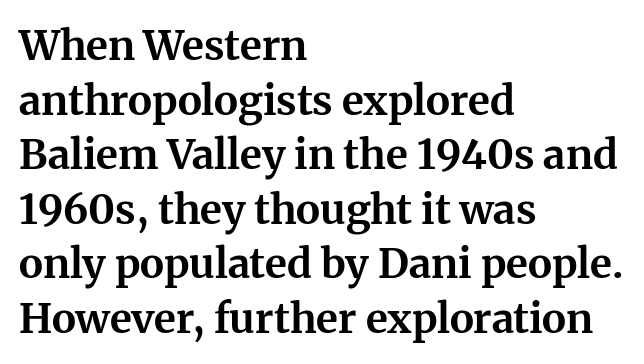
Q: Is the text bold? A: Yes.
Q: Is the text italic (slanted)? A: No, it is upright.
Q: Is the typeface a serif or a sans-serif typeface? A: Serif.
Q: Is the text underlined? A: No.
Q: How is the paragraph aligned? A: Left-aligned.
Q: Is the spacing between letters normal or unusually wide? A: Normal.
Q: Is the spacing between lines tight, normal or loose? A: Normal.
Q: Width (condensed, normal, or wide)? A: Normal.
Q: Stroke contrast? A: Medium.
Q: x-height? A: Medium.
Q: Monospaced? A: No.
